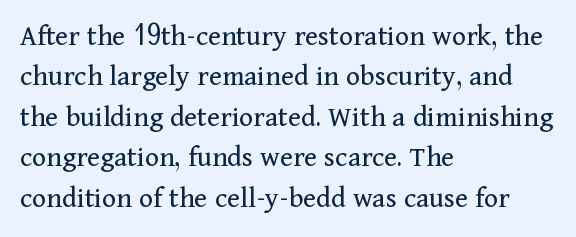
Default kerning and tracking; the words read as compact shapes. This sample has the flowing, uneven cadence of proportional lettering. Heft: none added — not bold. The gap between lines stays unmarked. Serif or sans? Serif — the stroke terminals have little feet.
